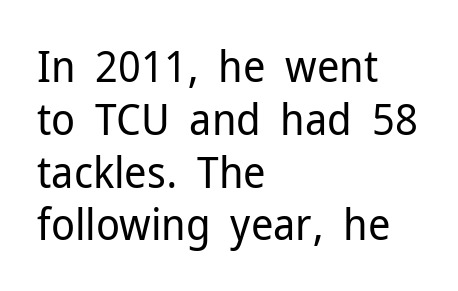
The image shows 44 px regular-weight sans-serif type, upright; set left-aligned, line spacing 1.2x, normal letter spacing, not underlined; low stroke contrast and a medium x-height.
